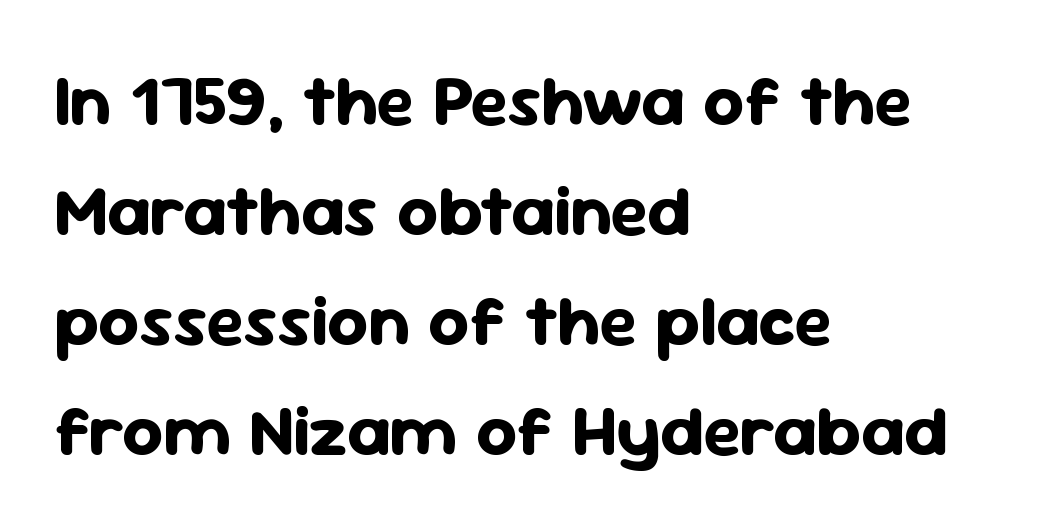
The rendering keeps characters at their native spacing. The string is rendered with underlining switched off. As a designer I'd log this as weight 700, bold. The line-height multiplier appears to be the usual default. To sum up the face: it is a sans, with no serifs. This sample has the flowing, uneven cadence of proportional lettering.
